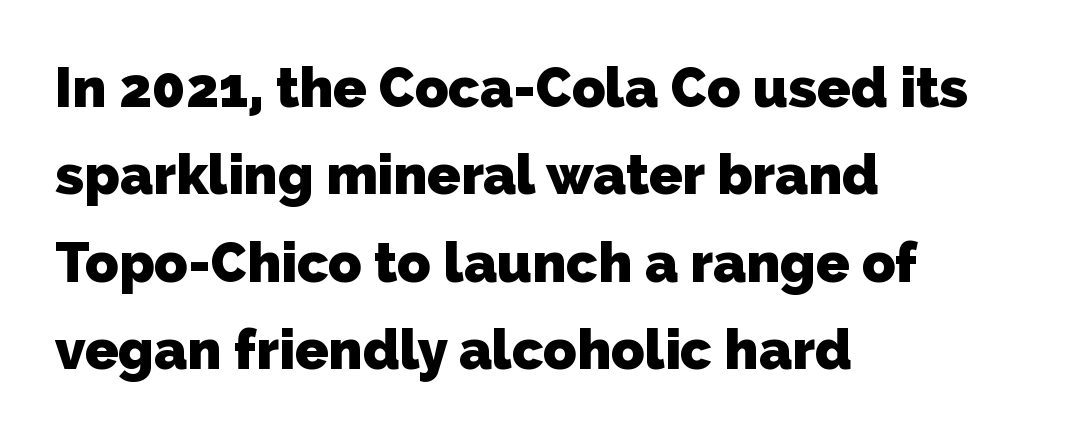
This sample uses plain, unmodified letter spacing. Set as a true bold cut, around the 700 mark. This sample keeps an unexceptional amount of space between lines. Where is the straight margin? On the left. This sample has the flowing, uneven cadence of proportional lettering. In terms of letterform style, serifs are entirely absent.
